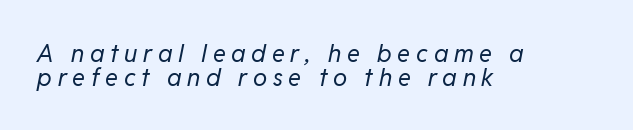
{"italic": "yes", "lean": "right", "slant_degrees": 11, "bold": "no", "underline": "no", "align": "left", "line_spacing": "tight", "line_spacing_ratio": 0.99, "letter_spacing": "wide", "letter_spacing_em": 0.24, "glyph_px": 24}
